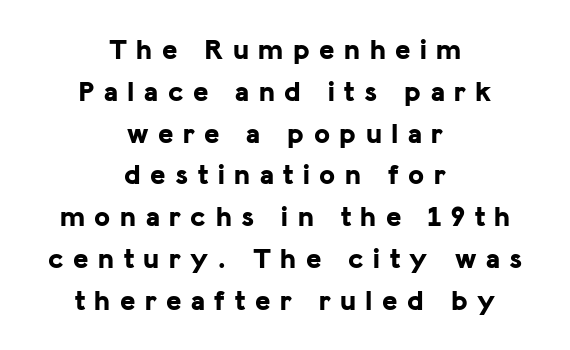
Q: Is the text bold? A: Yes.
Q: Is the text italic (slanted)? A: No, it is upright.
Q: Is the typeface a serif or a sans-serif typeface? A: Sans-serif.
Q: Is the text underlined? A: No.
Q: How is the paragraph aligned? A: Centered.
Q: Is the spacing between letters normal or unusually wide? A: Unusually wide.
Q: Is the spacing between lines tight, normal or loose? A: Normal.
Q: Width (condensed, normal, or wide)? A: Normal.
Q: Stroke contrast? A: Low.
Q: x-height? A: Medium.
Q: Monospaced? A: No.
